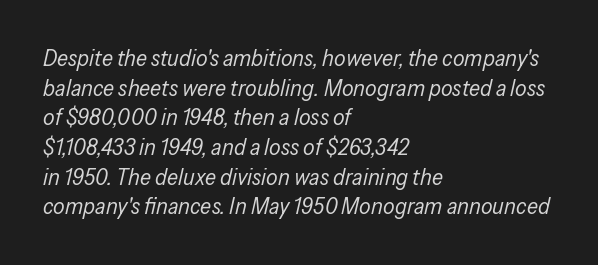
These lines sit exactly where default settings would place them. These lines were composed using italics. Quick note: underline off. The strokes carry an ordinary text weight at most.
